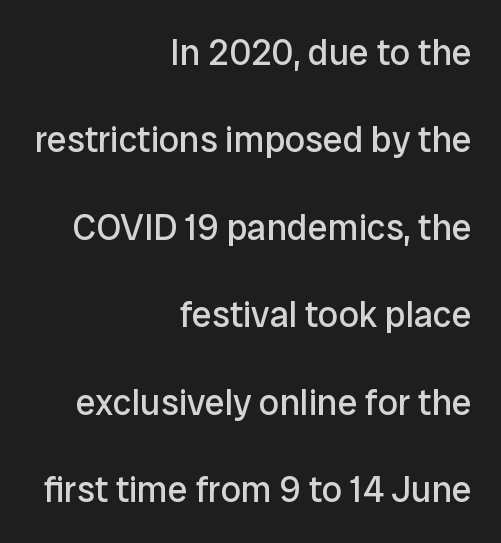
Q: Is the text bold? A: No.
Q: Is the text italic (slanted)? A: No, it is upright.
Q: Is the typeface a serif or a sans-serif typeface? A: Sans-serif.
Q: Is the text underlined? A: No.
Q: How is the paragraph aligned? A: Right-aligned.
Q: Is the spacing between letters normal or unusually wide? A: Normal.
Q: Is the spacing between lines tight, normal or loose? A: Loose.
Q: Width (condensed, normal, or wide)? A: Normal.
Q: Stroke contrast? A: Low.
Q: x-height? A: Medium.
Q: Monospaced? A: No.
